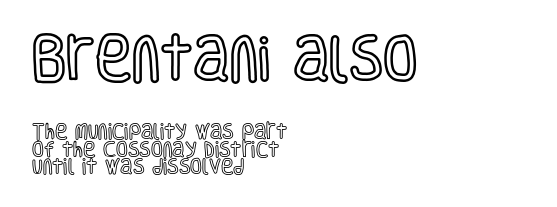
The image shows 50 px condensed type, upright; set left-aligned, tight line spacing (1.01x), normal letter spacing, not underlined; the first (top) block is 2.94x larger; a large x-height.
